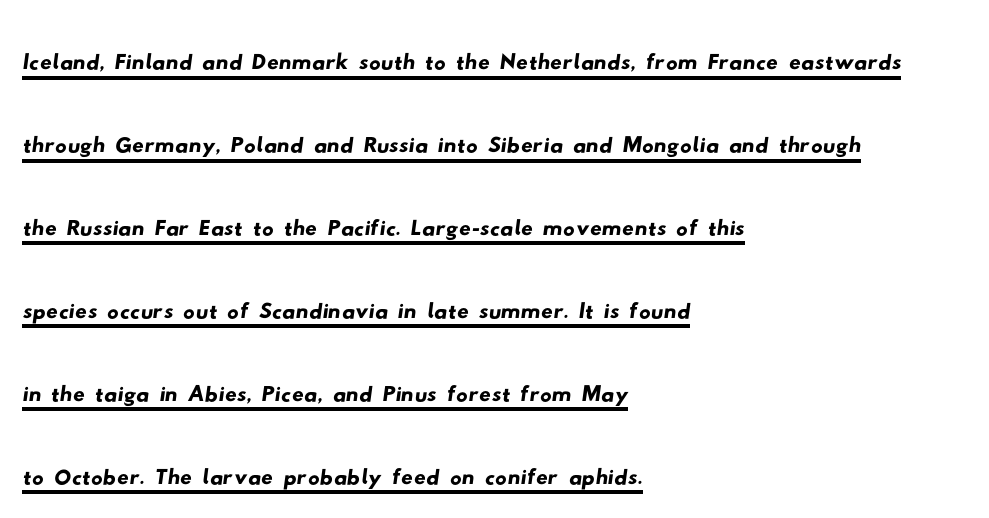
Q: Is the typeface a serif or a sans-serif typeface? A: Sans-serif.
Q: Is the text underlined? A: Yes.
Q: How is the paragraph aligned? A: Left-aligned.
Q: Is the spacing between letters normal or unusually wide? A: Normal.
Q: Is the spacing between lines tight, normal or loose? A: Normal.
Q: Width (condensed, normal, or wide)? A: Wide.
Q: Stroke contrast? A: Low.
Q: x-height? A: Small.
Q: Monospaced? A: No.
